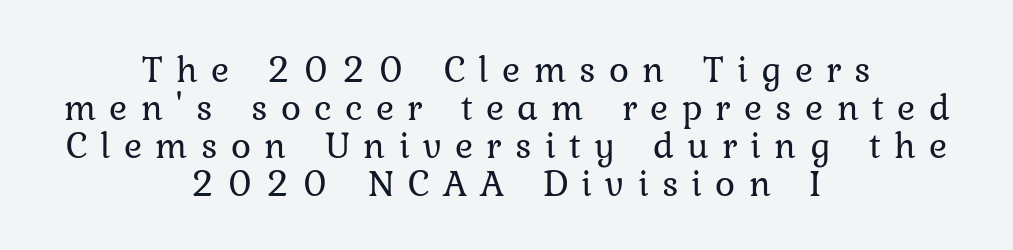
{"italic": "no", "bold": "no", "weight": "regular", "width": "normal", "stroke_contrast": "low", "x_height": "medium", "monospaced": "no", "underline": "no", "align": "center", "line_spacing": "tight", "line_spacing_ratio": 1.0, "letter_spacing": "wide", "letter_spacing_em": 0.35, "glyph_px": 38}
